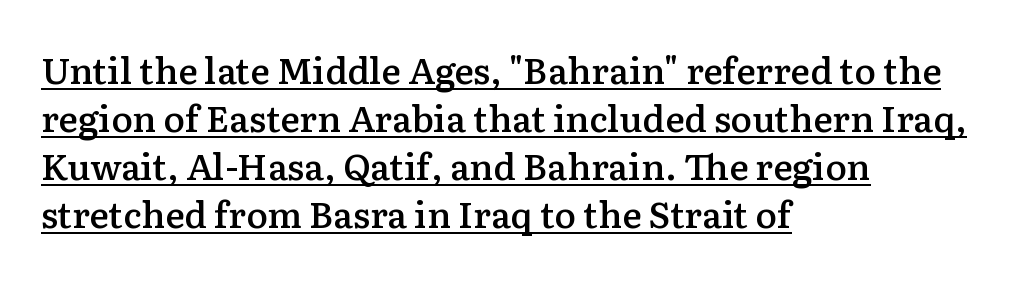
{"serif": "yes", "italic": "no", "bold": "semi", "weight": "semibold", "width": "normal", "stroke_contrast": "low", "x_height": "medium", "monospaced": "no", "underline": "yes", "align": "left", "line_spacing": "normal", "line_spacing_ratio": 1.33, "letter_spacing": "normal", "letter_spacing_em": 0.0, "glyph_px": 36}
